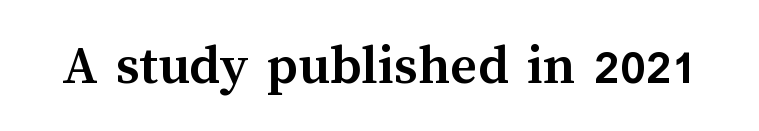
{"italic": "no", "bold": "yes", "weight": "semibold", "width": "normal", "stroke_contrast": "medium", "x_height": "medium", "monospaced": "no", "underline": "no", "letter_spacing": "normal", "letter_spacing_em": 0.0, "glyph_px": 58}
